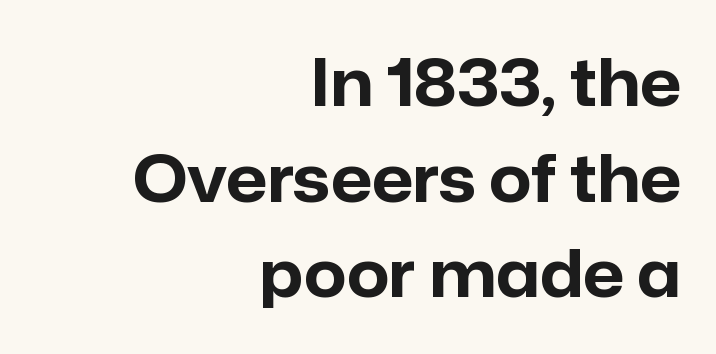
{"serif": "no", "italic": "no", "bold": "yes", "weight": "bold", "width": "normal", "stroke_contrast": "low", "x_height": "medium", "monospaced": "no", "underline": "no", "align": "right", "line_spacing": "normal", "line_spacing_ratio": 1.47, "letter_spacing": "normal", "letter_spacing_em": 0.0, "glyph_px": 65}
